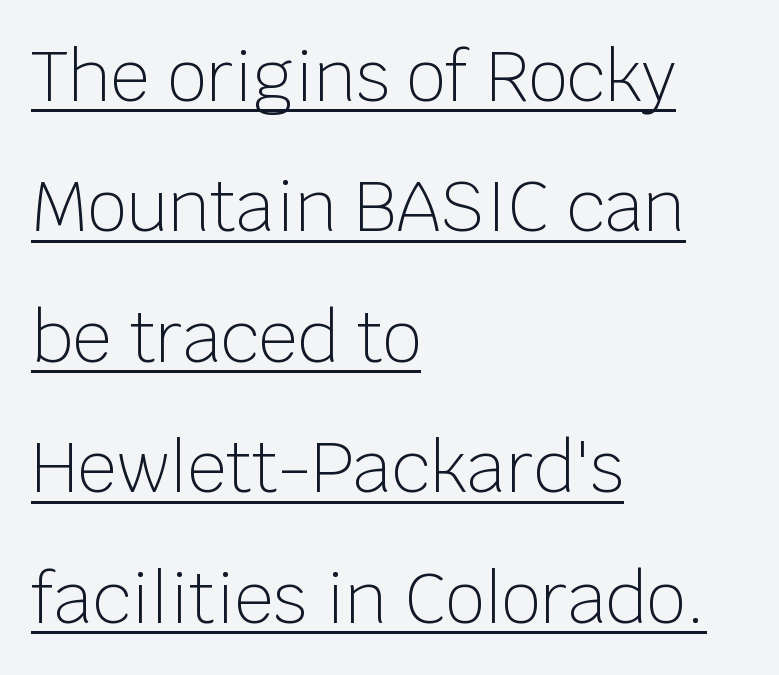
Caption: lettering with a line underneath. Grotesque or geometric, the face here clearly has no serifs. Each stroke keeps to a modest, everyday thickness or less. Think of a printed novel: that variable character pitch is what you see here. Left-aligned paragraph, ragged on the right.
